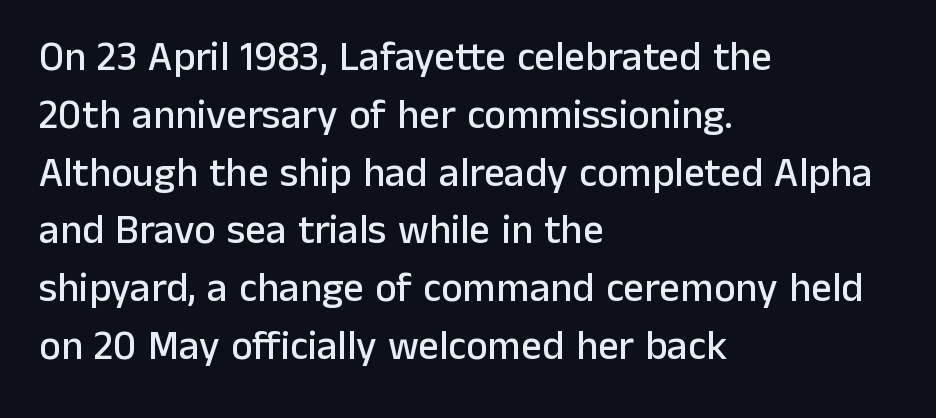
The image shows 41 px sans-serif type, upright; set left-aligned, normal line spacing (1.41x), normal letter spacing, not underlined; low stroke contrast and a medium x-height.
